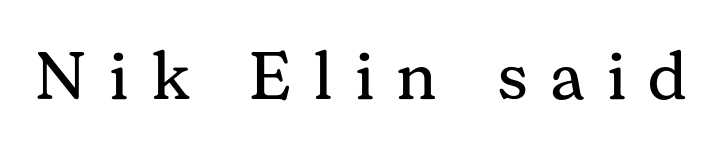
The image shows 67 px regular-weight serif type, upright; set unusually wide letter spacing (+0.33 em), not underlined; medium stroke contrast and a medium x-height.
